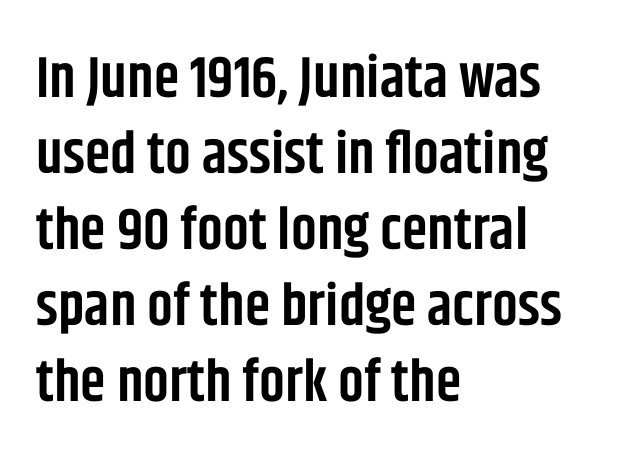
The image shows 58 px semibold, condensed sans-serif type, upright; set left-aligned, normal line spacing (1.31x), normal letter spacing, not underlined; low stroke contrast and a large x-height.
